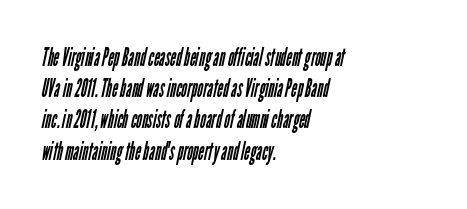
{"bold": "no", "underline": "no", "align": "left", "line_spacing": "normal", "line_spacing_ratio": 1.25, "letter_spacing": "normal", "letter_spacing_em": 0.0, "glyph_px": 25}
